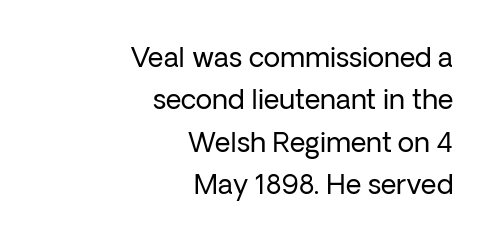
Q: Is the text bold? A: No.
Q: Is the text italic (slanted)? A: No, it is upright.
Q: Is the text underlined? A: No.
Q: How is the paragraph aligned? A: Right-aligned.
Q: Is the spacing between letters normal or unusually wide? A: Normal.
Q: Is the spacing between lines tight, normal or loose? A: Normal.
